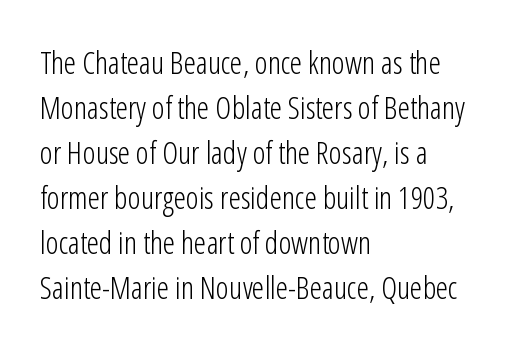
The image shows 31 px light, condensed sans-serif type, upright; set left-aligned, normal line spacing (1.45x), normal letter spacing, not underlined; low stroke contrast and a medium x-height.
